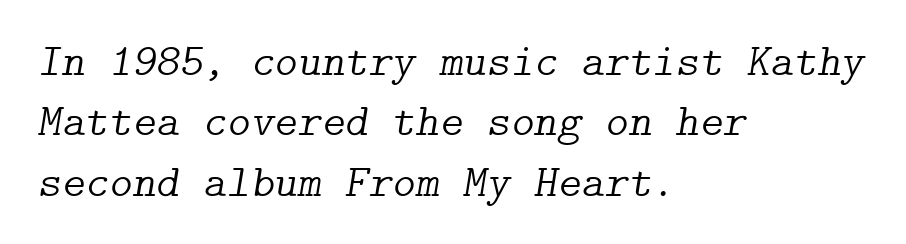
The image shows 45 px light serif type, italic (leaning right); set left-aligned, normal line spacing (1.34x), normal letter spacing, not underlined; low stroke contrast and a medium x-height.
